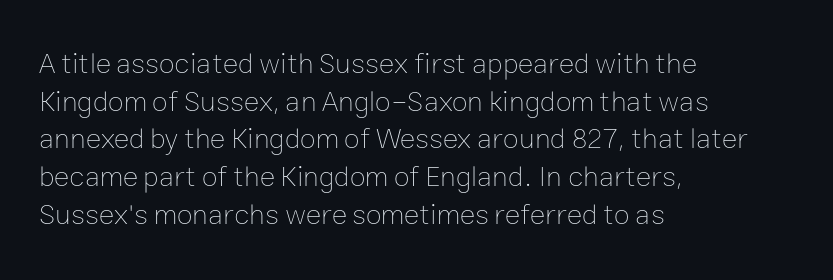
Words float on clear page, feet unadorned. The vertical gap from one line to the next is medium. The axis of the letterforms is exactly vertical. Each letter keeps its own natural width here, so spacing adapts to shape. If you drew a ruler down the left edge, every line would touch it.
